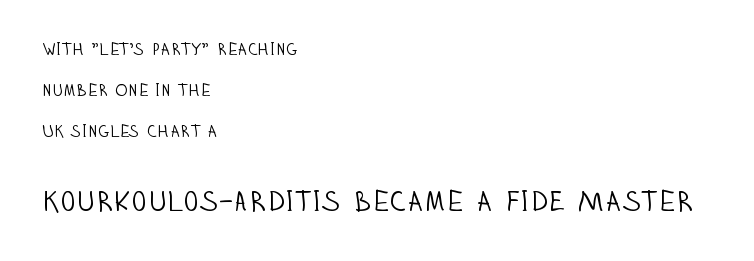
Layout note: lines flush left. Heft: none added — not bold. Characters remain perfectly vertical along every line. The lines are spread far apart with generous leading. Words float on clear page, feet unadorned.
